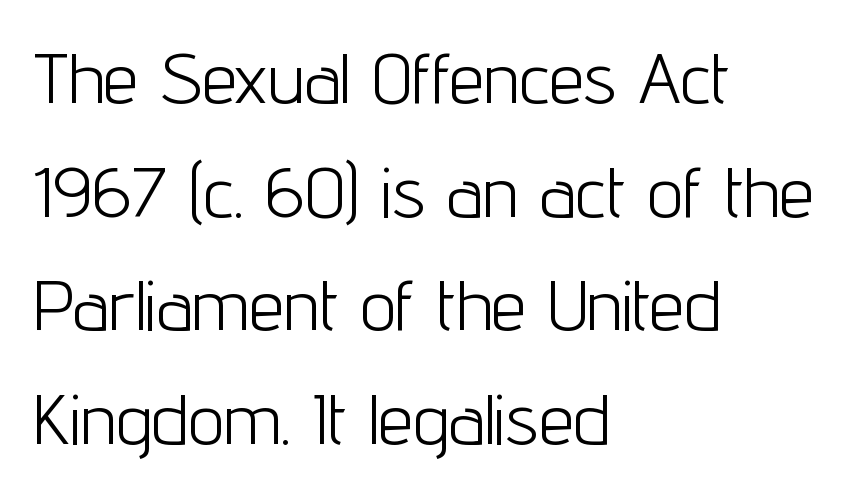
Q: Is the text bold? A: No.
Q: Is the text italic (slanted)? A: No, it is upright.
Q: Is the typeface a serif or a sans-serif typeface? A: Sans-serif.
Q: Is the text underlined? A: No.
Q: How is the paragraph aligned? A: Left-aligned.
Q: Is the spacing between letters normal or unusually wide? A: Normal.
Q: Is the spacing between lines tight, normal or loose? A: Normal.
Q: Width (condensed, normal, or wide)? A: Condensed.
Q: Stroke contrast? A: Low.
Q: x-height? A: Medium.
Q: Monospaced? A: No.
